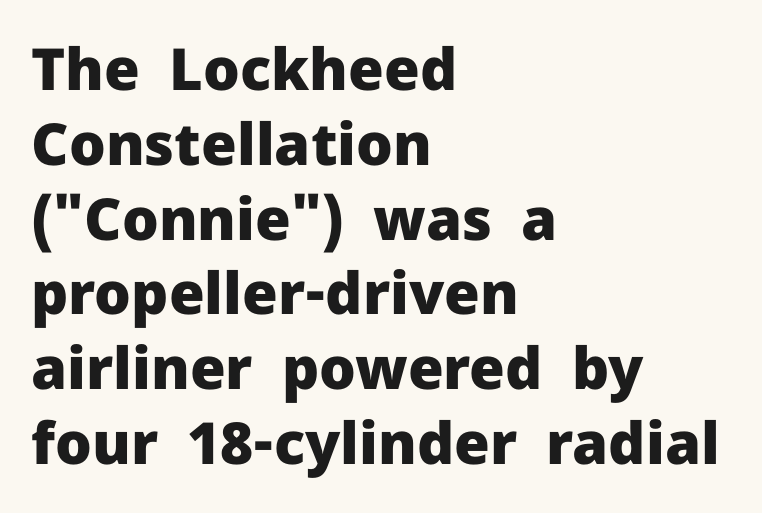
Q: Is the text bold? A: Yes.
Q: Is the text italic (slanted)? A: No, it is upright.
Q: Is the typeface a serif or a sans-serif typeface? A: Sans-serif.
Q: Is the text underlined? A: No.
Q: How is the paragraph aligned? A: Left-aligned.
Q: Is the spacing between letters normal or unusually wide? A: Normal.
Q: Is the spacing between lines tight, normal or loose? A: Normal.
Q: Width (condensed, normal, or wide)? A: Normal.
Q: Stroke contrast? A: Low.
Q: x-height? A: Medium.
Q: Monospaced? A: No.
